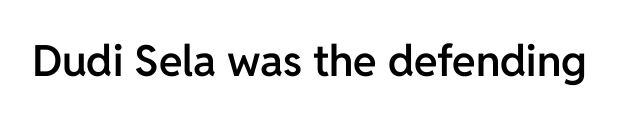
Nope, no serifs anywhere on these letters. Every letter is mildly thick-stroked: semibold rather than bold. It's the straight-up-and-down kind of type. The face used here is proportionally spaced, like ordinary book or web type. Tracking here is standard; glyphs follow each other at the usual distance. The specimen omits any rule beneath the text block's lines.
